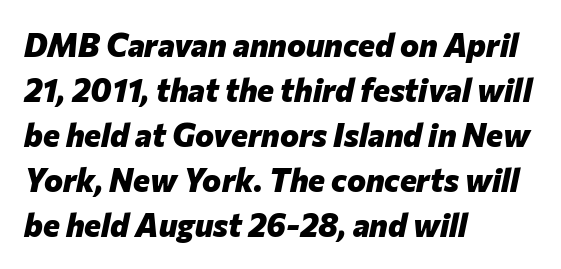
The specimen omits any rule beneath the text block's lines. Students, note that the glyphs here touch the page at normal intervals. These lines stack with their left ends in a neat column. Do the characters align in a grid? No, the font is proportional. Vertical spacing — default. A full-strength bold gives these letters their thick strokes.
